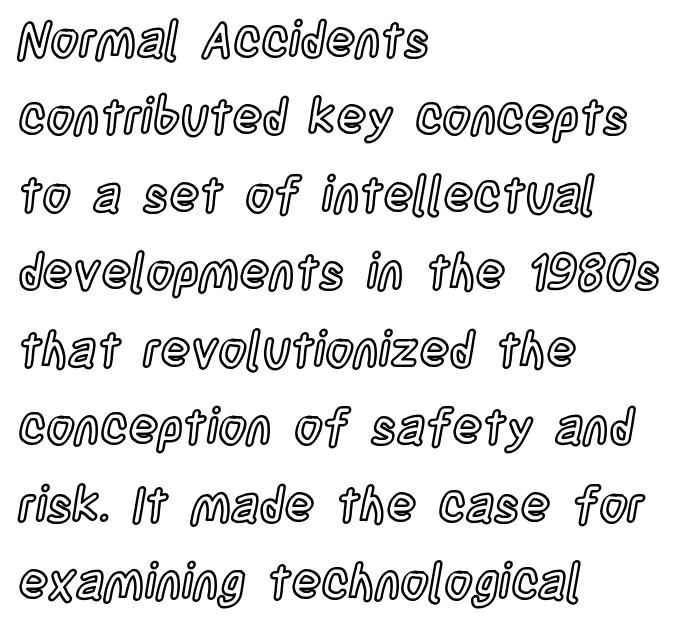
The image shows 49 px condensed type; set left-aligned, normal line spacing (1.58x), normal letter spacing, not underlined; a large x-height.
